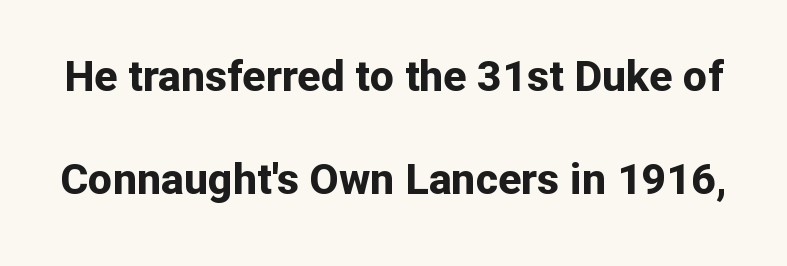
A clean baseline with only descenders dipping below it. Regarding leading, the lines here are spaced well apart. Note: no serifs on the glyphs. Nope, not italic — everything's standing straight.
